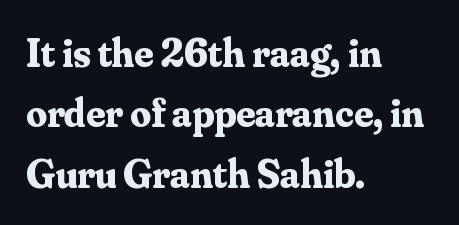
Q: Is the text bold? A: Yes.
Q: Is the text italic (slanted)? A: No, it is upright.
Q: Is the typeface a serif or a sans-serif typeface? A: Serif.
Q: Is the text underlined? A: No.
Q: How is the paragraph aligned? A: Left-aligned.
Q: Is the spacing between letters normal or unusually wide? A: Normal.
Q: Is the spacing between lines tight, normal or loose? A: Normal.
Q: Width (condensed, normal, or wide)? A: Normal.
Q: Stroke contrast? A: Medium.
Q: x-height? A: Small.
Q: Monospaced? A: No.
